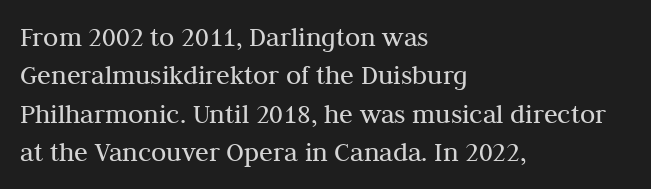
The image shows 28 px regular-weight serif type, upright; set left-aligned, normal line spacing (1.37x), normal letter spacing, not underlined; medium stroke contrast and a medium x-height.
